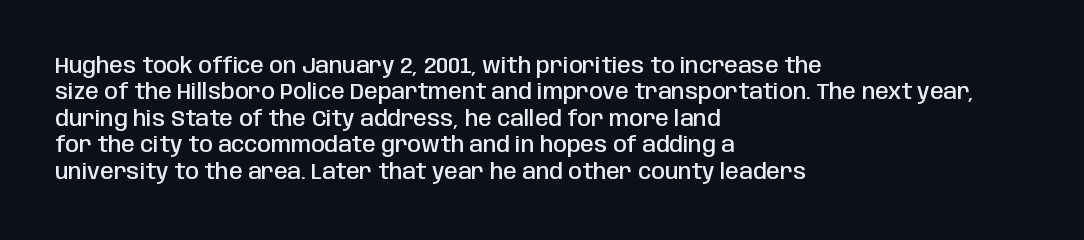
Q: Is the text bold? A: Semi-bold.
Q: Is the text italic (slanted)? A: No, it is upright.
Q: Is the text underlined? A: No.
Q: How is the paragraph aligned? A: Left-aligned.
Q: Is the spacing between letters normal or unusually wide? A: Normal.
